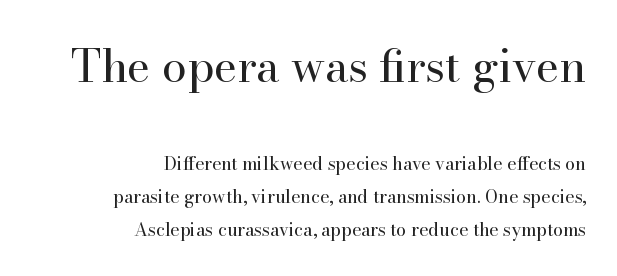
The image shows 45 px regular-weight serif type, upright; set right-aligned, line spacing 1.83x, normal letter spacing, not underlined; the first (top) block is 2.5x larger; high stroke contrast and a small x-height.
